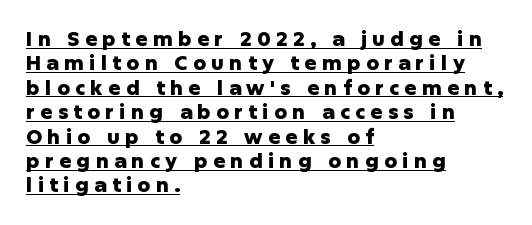
The image shows 20 px bold type, upright; set left-aligned, line spacing 1.22x, unusually wide letter spacing (+0.27 em), underlined.
